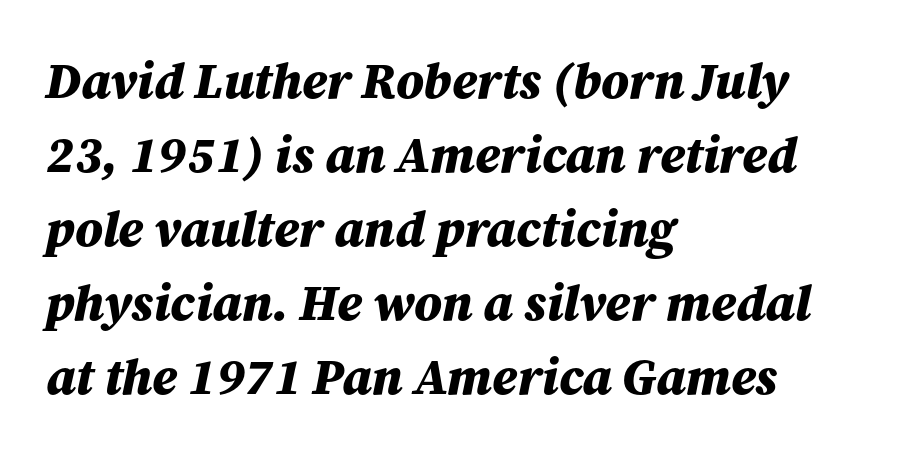
Q: Is the text bold? A: Yes.
Q: Is the text italic (slanted)? A: Yes, it leans right by about 12 degrees.
Q: Is the text underlined? A: No.
Q: How is the paragraph aligned? A: Left-aligned.
Q: Is the spacing between letters normal or unusually wide? A: Normal.
Q: Is the spacing between lines tight, normal or loose? A: Normal.
Q: Width (condensed, normal, or wide)? A: Normal.
Q: Stroke contrast? A: Medium.
Q: x-height? A: Medium.
Q: Monospaced? A: No.
